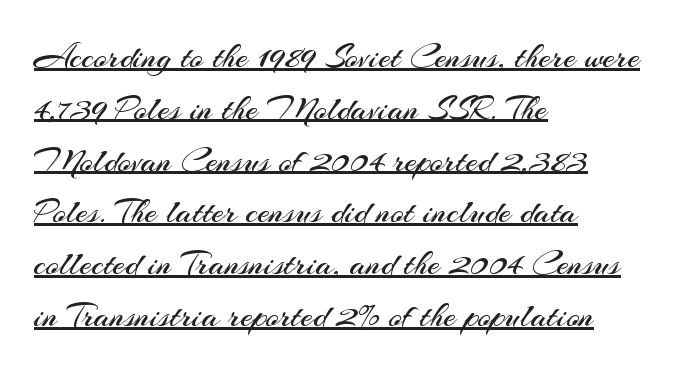
These glyphs show unthickened strokes, regular width or finer. The paragraph shown leans on its left margin. Underlining? Definitely there. Normally led — the rows are evenly, conventionally spaced.
